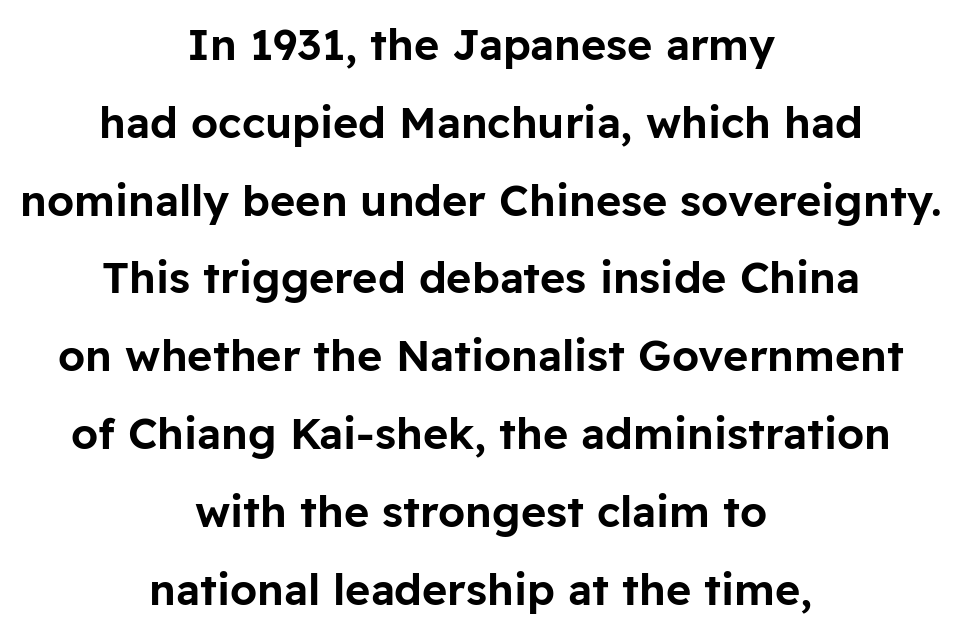
Posture: vertical. Stroke terminals: plain, sans-serif. A typesetter would call this proportional, since set widths differ per character. The specimen omits any rule beneath the text block's lines.
